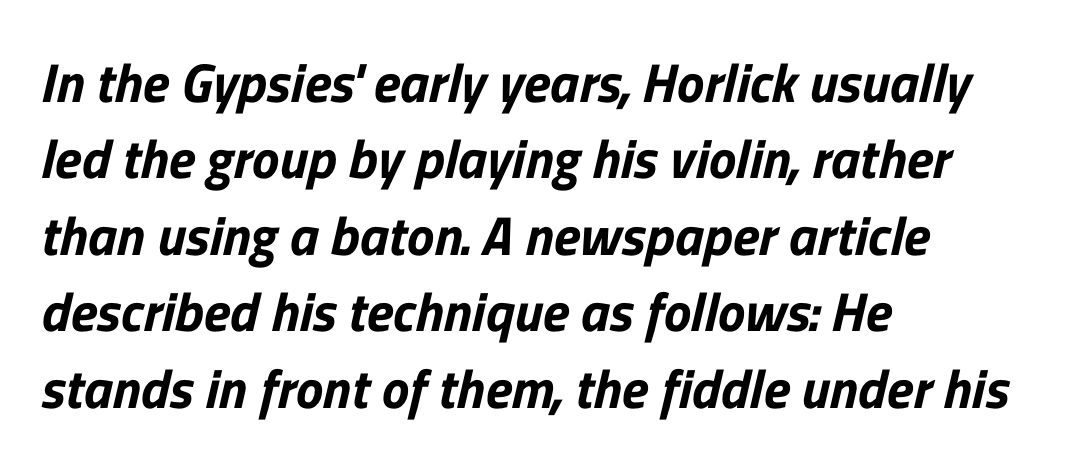
Q: Is the typeface a serif or a sans-serif typeface? A: Sans-serif.
Q: Is the text underlined? A: No.
Q: How is the paragraph aligned? A: Left-aligned.
Q: Is the spacing between letters normal or unusually wide? A: Normal.
Q: Is the spacing between lines tight, normal or loose? A: Normal.
Q: Width (condensed, normal, or wide)? A: Normal.
Q: Stroke contrast? A: Low.
Q: x-height? A: Medium.
Q: Monospaced? A: No.
